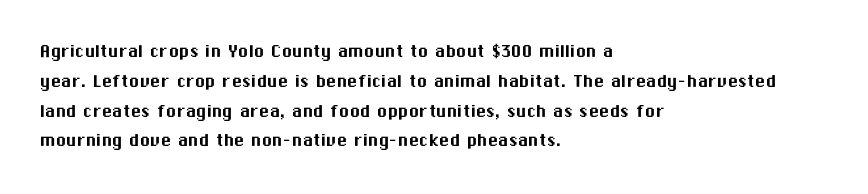
Which margin do the lines hug? The left one — the right edge is uneven. The letters stand upright; this is a roman face. Any mark beneath the type? The region is blank. The space between consecutive lines is moderate. No extra tracking has been applied to these lines.
